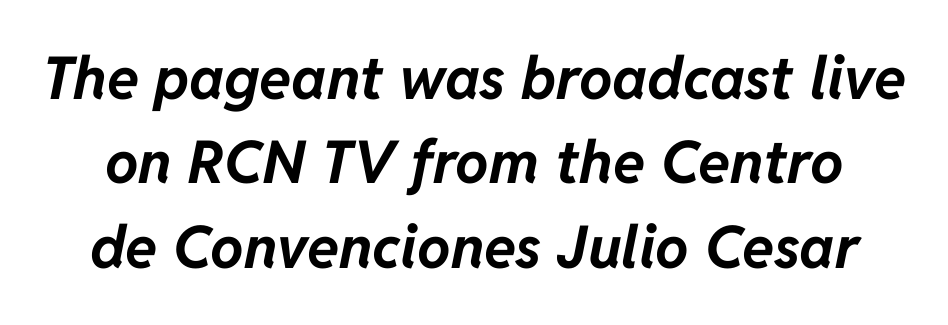
The image shows 59 px bold type, italic (leaning right); set normal line spacing (1.43x), normal letter spacing, not underlined; low stroke contrast and a medium x-height.
